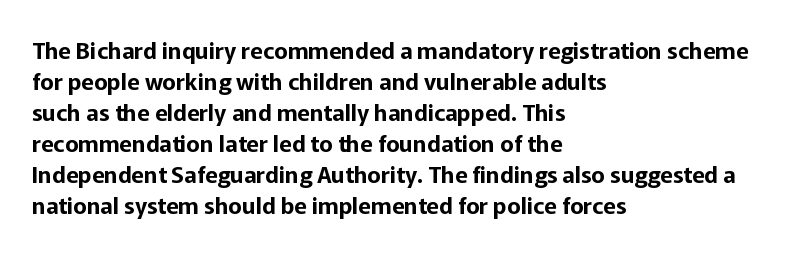
The image shows 23 px text type, upright; set left-aligned, normal line spacing (1.35x), normal letter spacing, not underlined.
